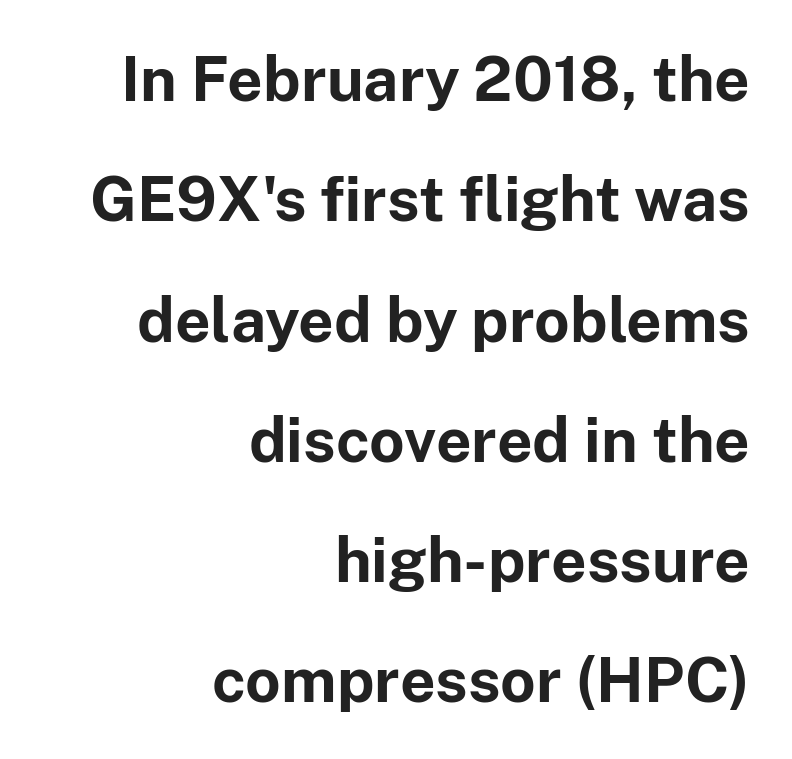
Posture: vertical. In terms of letterspacing, this is plain default setting. Each glyph is drawn with heavy, bold strokes. In terms of leading, this rendering errs on the spacious side. The lines in this sample share a right terminus and differ only in where they begin. Is this a fixed-width face? No — the glyphs have proportional, varying widths.
